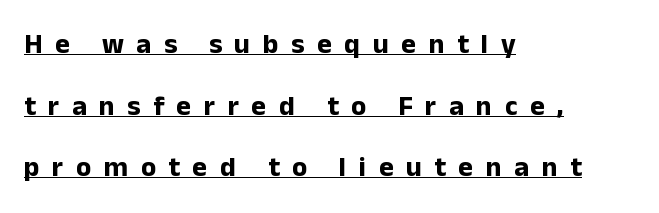
The image shows 28 px bold sans-serif type, upright; set left-aligned, loose line spacing (2.2x), unusually wide letter spacing (+0.45 em), underlined; low stroke contrast and a medium x-height.
